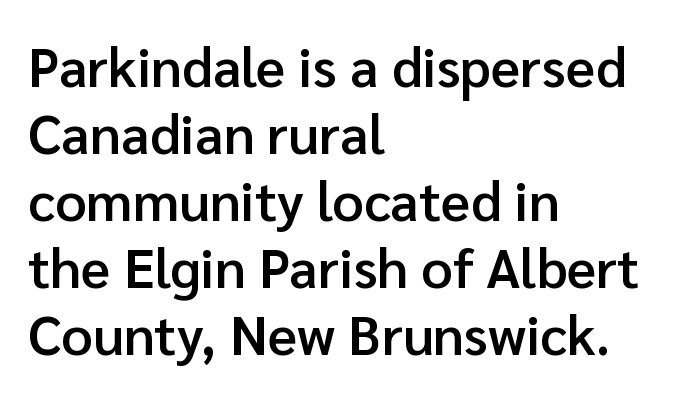
Q: Is the text bold? A: Semi-bold.
Q: Is the text italic (slanted)? A: No, it is upright.
Q: Is the typeface a serif or a sans-serif typeface? A: Sans-serif.
Q: Is the text underlined? A: No.
Q: How is the paragraph aligned? A: Left-aligned.
Q: Is the spacing between letters normal or unusually wide? A: Normal.
Q: Width (condensed, normal, or wide)? A: Normal.
Q: Stroke contrast? A: Low.
Q: x-height? A: Medium.
Q: Monospaced? A: No.
